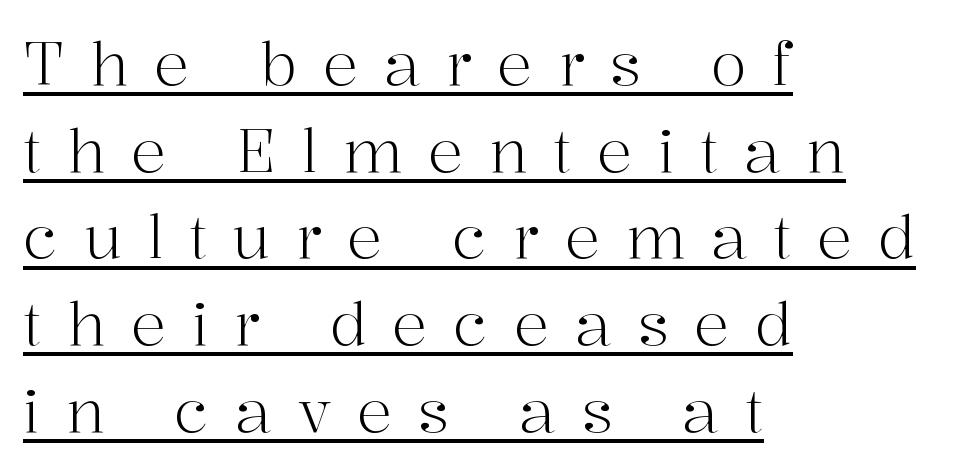
The image shows 59 px light serif type, upright; set left-aligned, normal line spacing (1.47x), unusually wide letter spacing (+0.43 em), underlined; high stroke contrast and a medium x-height.
